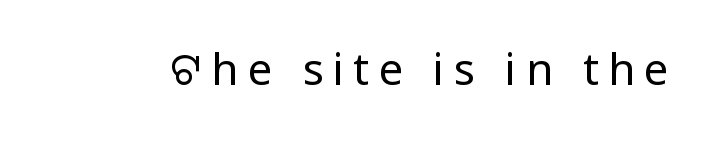
{"serif": "no", "italic": "no", "bold": "no", "weight": "regular", "width": "condensed", "stroke_contrast": "low", "x_height": "large", "monospaced": "no", "underline": "no", "letter_spacing": "wide", "letter_spacing_em": 0.21, "glyph_px": 44}
